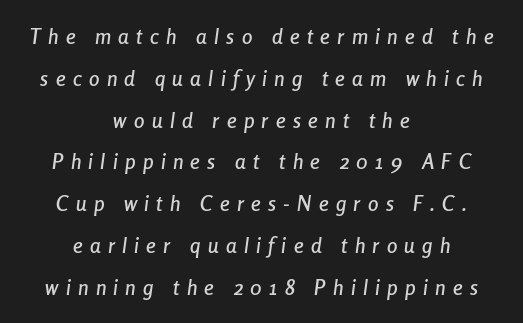
Q: Is the text italic (slanted)? A: Yes, it leans right by about 8 degrees.
Q: Is the text underlined? A: No.
Q: How is the paragraph aligned? A: Centered.
Q: Is the spacing between letters normal or unusually wide? A: Unusually wide.
Q: Is the spacing between lines tight, normal or loose? A: Loose.
